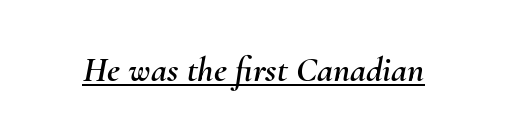
Q: Is the text italic (slanted)? A: Yes, it leans right by about 10 degrees.
Q: Is the text underlined? A: Yes.
Q: Is the spacing between letters normal or unusually wide? A: Normal.
Q: Width (condensed, normal, or wide)? A: Normal.
Q: Stroke contrast? A: Medium.
Q: x-height? A: Small.
Q: Monospaced? A: No.
